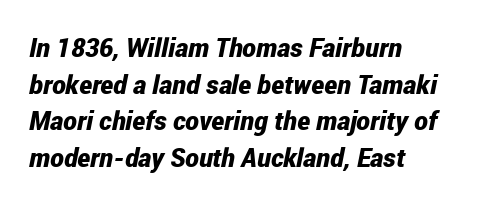
Set as a true bold cut, around the 700 mark. The words here are not underlined. Words appear dense and cohesive because spacing is normal. Is the block centered? No — it sits flush against the left margin. The specimen reads as italic at a glance. Vertical spacing — default.
